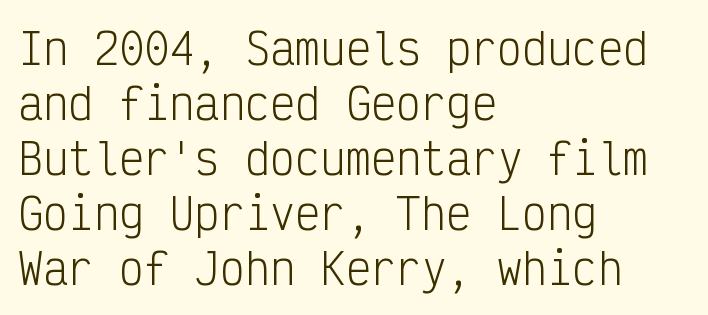
Honestly, the letter spacing is just normal — you wouldn't notice it. Words float on clear page, feet unadorned. Nothing heavy about these letters — not bold at all. The passage shown is typeset with a sans-serif family. You could count columns in this text — the font is strictly monospaced. Posture: vertical.
